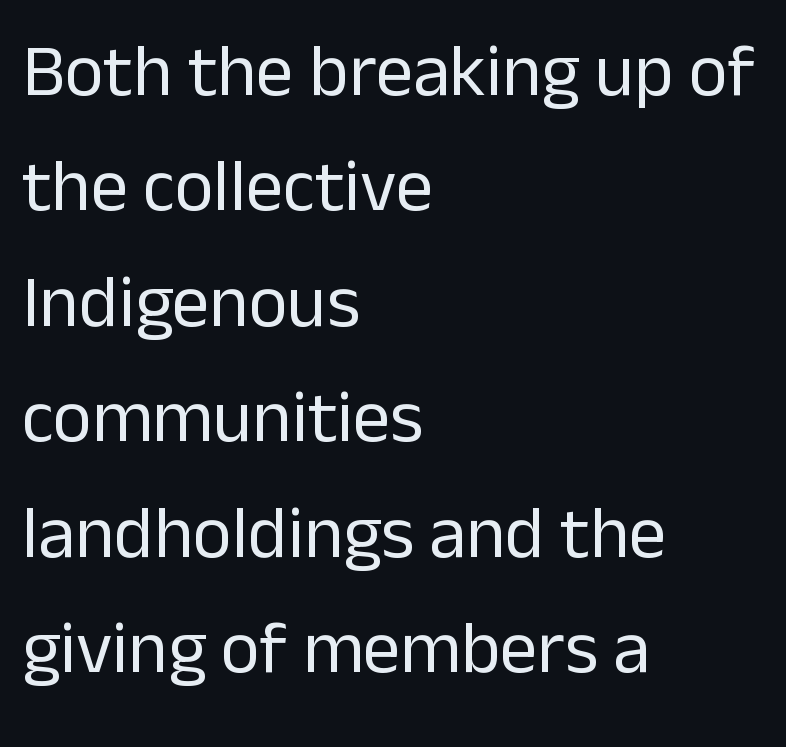
The image shows 74 px regular-weight sans-serif type, upright; set left-aligned, normal line spacing (1.56x), normal letter spacing, not underlined; low stroke contrast and a medium x-height.
